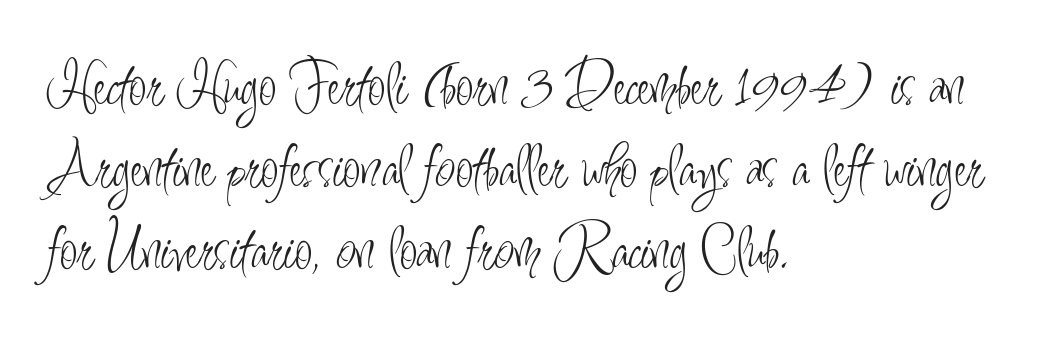
The image shows 64 px light, condensed sans-serif type; set left-aligned, normal line spacing (1.28x), normal letter spacing, not underlined; low stroke contrast and a small x-height.
